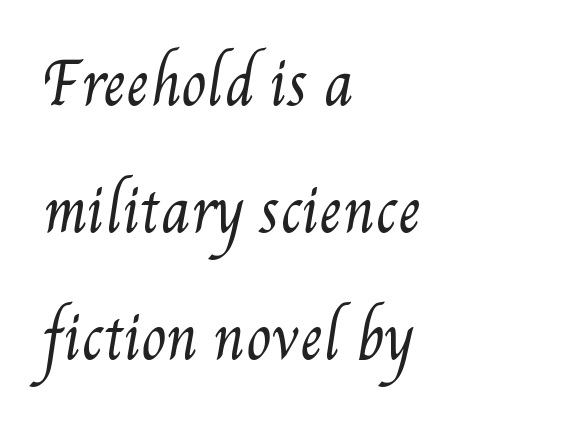
The image shows 57 px regular-weight, condensed type; set left-aligned, loose line spacing (2.23x), normal letter spacing, not underlined; medium stroke contrast and a small x-height.
